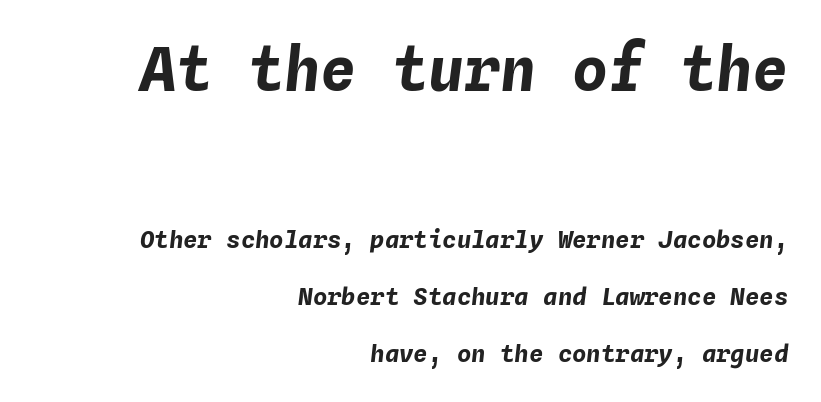
{"italic": "yes", "lean": "right", "slant_degrees": 4, "bold": "yes", "weight": "bold", "width": "normal", "stroke_contrast": "low", "x_height": "medium", "monospaced": "yes", "underline": "no", "align": "right", "line_spacing": "loose", "line_spacing_ratio": 2.38, "letter_spacing": "normal", "letter_spacing_em": 0.0, "larger_block": "first", "size_ratio": 2.5, "glyph_px": 60}
